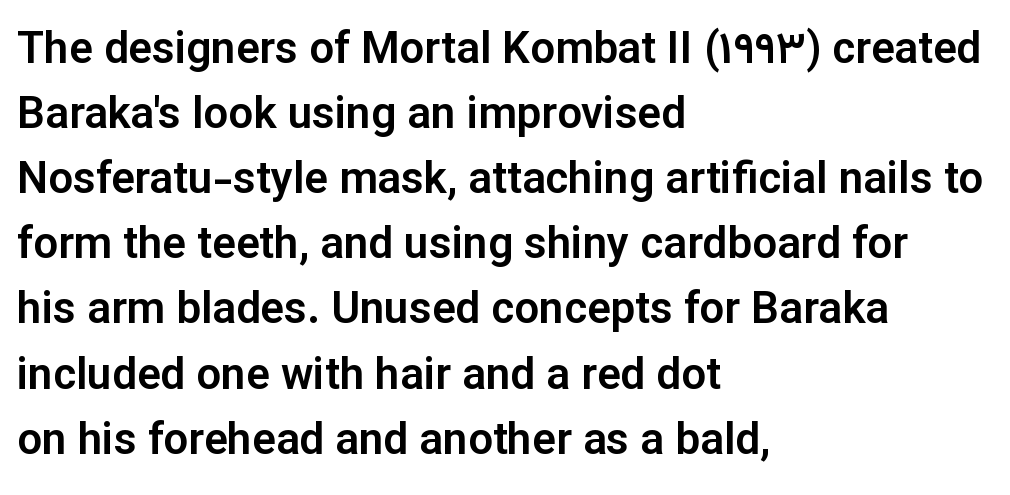
{"serif": "no", "italic": "no", "width": "normal", "stroke_contrast": "low", "x_height": "medium", "monospaced": "no", "underline": "no", "align": "left", "line_spacing": "normal", "line_spacing_ratio": 1.48, "letter_spacing": "normal", "letter_spacing_em": 0.0, "glyph_px": 44}
